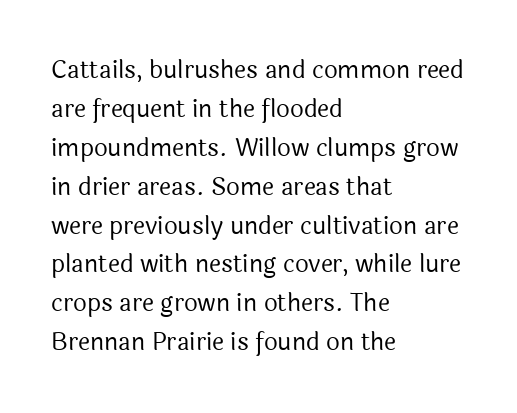
Bare-footed words on every line. Nothing unusual about the tracking: characters are spaced as the font intends. The paragraph has a hard left edge and a soft right edge. Style check: upright.
